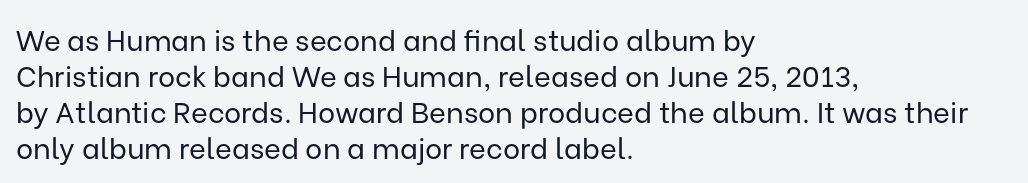
{"serif": "no", "italic": "no", "bold": "no", "weight": "regular", "width": "normal", "stroke_contrast": "low", "x_height": "medium", "monospaced": "no", "underline": "no", "align": "left", "line_spacing_ratio": 1.24, "letter_spacing": "normal", "letter_spacing_em": 0.0, "glyph_px": 29}
